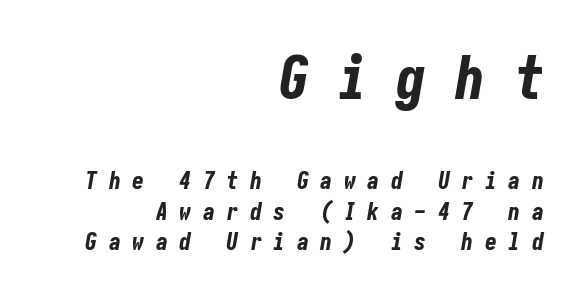
{"italic": "yes", "lean": "right", "slant_degrees": 10, "bold": "yes", "weight": "bold", "width": "condensed", "stroke_contrast": "low", "x_height": "medium", "underline": "no", "align": "right", "line_spacing": "normal", "line_spacing_ratio": 1.28, "letter_spacing": "wide", "letter_spacing_em": 0.48, "larger_block": "first", "size_ratio": 2.5, "glyph_px": 60}
